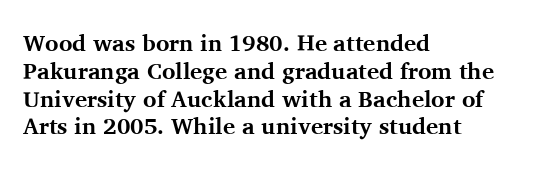
Q: Is the text bold? A: Yes.
Q: Is the text italic (slanted)? A: No, it is upright.
Q: Is the text underlined? A: No.
Q: How is the paragraph aligned? A: Left-aligned.
Q: Is the spacing between letters normal or unusually wide? A: Normal.
